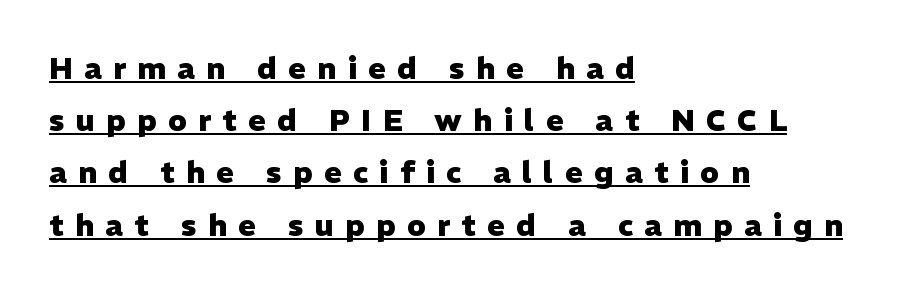
Teacher's note: observe the even left margin — that is flush-left alignment. A continuous stroke trails under the words, as in a hyperlink. Notice how thick the strokes are: this is what a full bold looks like. Designer's note — italics off, roman on. Compared with typical body copy, the letter spacing here is much looser. This rendering employs a face without finishing strokes, i.e., a sans-serif.
